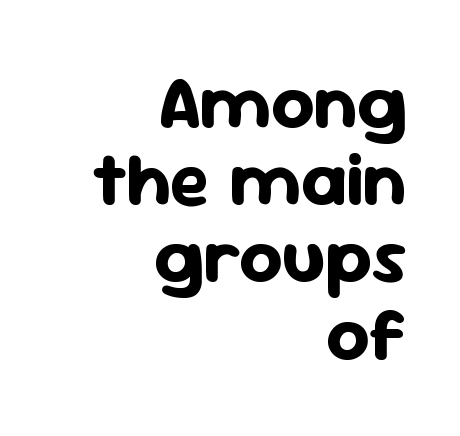
{"serif": "no", "italic": "no", "bold": "yes", "weight": "bold", "width": "normal", "stroke_contrast": "low", "x_height": "medium", "monospaced": "no", "underline": "no", "align": "right", "line_spacing": "tight", "line_spacing_ratio": 1.03, "letter_spacing": "normal", "letter_spacing_em": 0.0, "glyph_px": 75}
